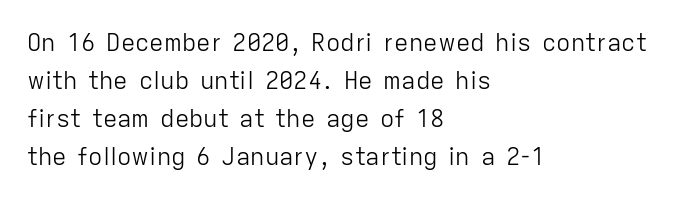
The image shows 24 px text type, upright; set left-aligned, normal line spacing (1.58x), normal letter spacing, not underlined.
